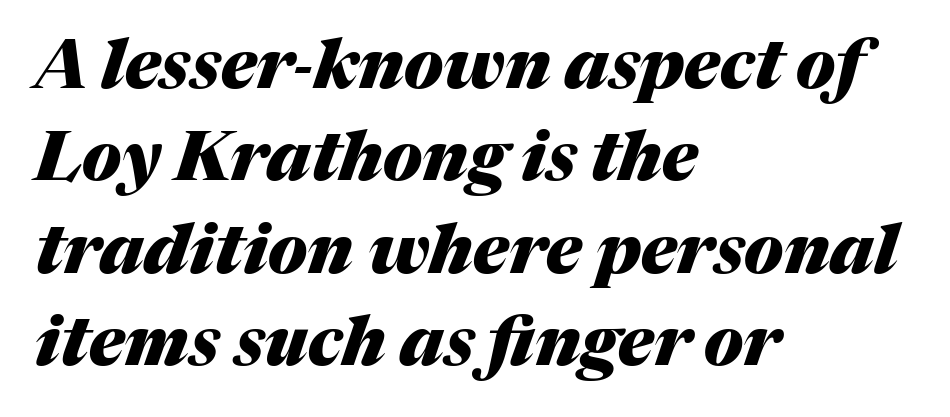
The image shows 68 px heavy type, italic (leaning right); set left-aligned, normal line spacing (1.36x), normal letter spacing, not underlined; medium stroke contrast and a medium x-height.
